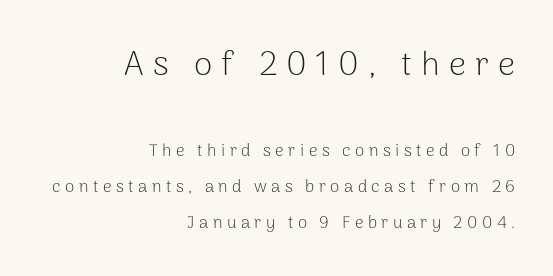
{"serif": "no", "italic": "no", "bold": "no", "weight": "light", "width": "normal", "stroke_contrast": "low", "x_height": "medium", "monospaced": "no", "underline": "no", "align": "right", "line_spacing": "loose", "line_spacing_ratio": 2.11, "letter_spacing": "wide", "letter_spacing_em": 0.26, "larger_block": "first", "size_ratio": 2.0, "glyph_px": 34}
